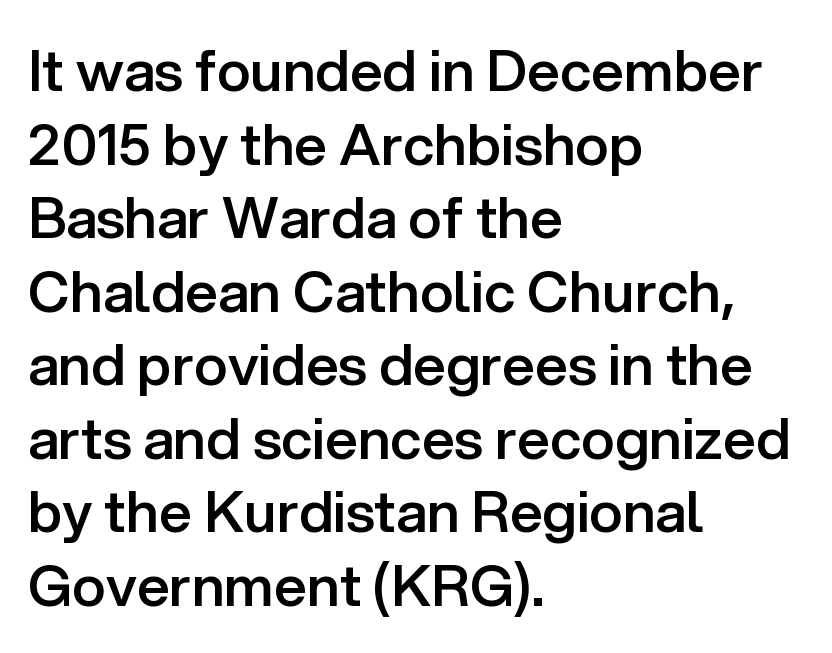
The letters advance in unequal steps, a hallmark of proportional type. A student would call this left alignment; a typographer would say flush left, rag right. It's the straight-up-and-down kind of type. The rows are spaced the way most documents space them.
